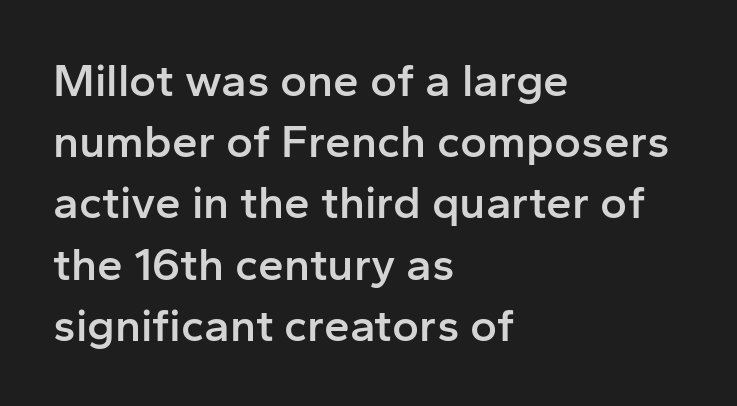
Q: Is the text bold? A: Semi-bold.
Q: Is the text italic (slanted)? A: No, it is upright.
Q: Is the typeface a serif or a sans-serif typeface? A: Sans-serif.
Q: Is the text underlined? A: No.
Q: How is the paragraph aligned? A: Left-aligned.
Q: Is the spacing between letters normal or unusually wide? A: Normal.
Q: Is the spacing between lines tight, normal or loose? A: Normal.
Q: Width (condensed, normal, or wide)? A: Normal.
Q: Stroke contrast? A: Low.
Q: x-height? A: Medium.
Q: Monospaced? A: No.
